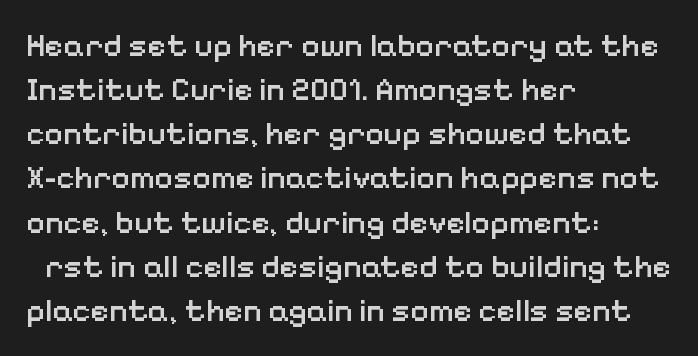
{"serif": "no", "italic": "no", "bold": "semi", "weight": "semibold", "width": "normal", "stroke_contrast": "low", "x_height": "medium", "monospaced": "no", "underline": "no", "align": "left", "line_spacing": "normal", "line_spacing_ratio": 1.38, "letter_spacing": "normal", "letter_spacing_em": 0.0, "glyph_px": 32}
